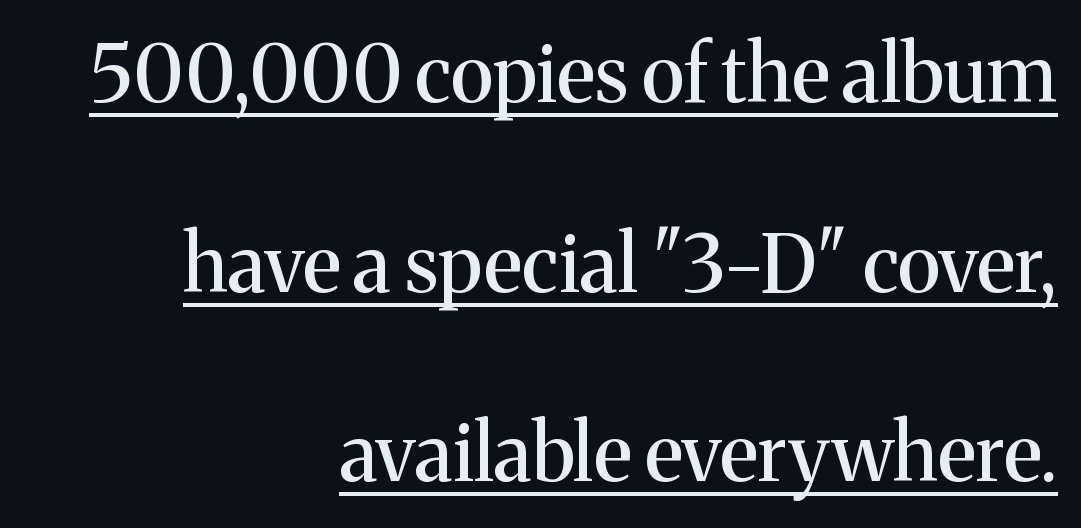
Q: Is the text italic (slanted)? A: No, it is upright.
Q: Is the typeface a serif or a sans-serif typeface? A: Serif.
Q: Is the text underlined? A: Yes.
Q: How is the paragraph aligned? A: Right-aligned.
Q: Is the spacing between letters normal or unusually wide? A: Normal.
Q: Is the spacing between lines tight, normal or loose? A: Loose.
Q: Width (condensed, normal, or wide)? A: Normal.
Q: Stroke contrast? A: Medium.
Q: x-height? A: Medium.
Q: Monospaced? A: No.
